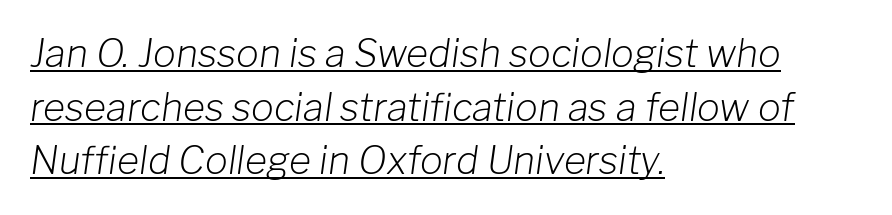
Q: Is the text bold? A: No.
Q: Is the text italic (slanted)? A: Yes, it leans right by about 8 degrees.
Q: Is the text underlined? A: Yes.
Q: How is the paragraph aligned? A: Left-aligned.
Q: Is the spacing between letters normal or unusually wide? A: Normal.
Q: Is the spacing between lines tight, normal or loose? A: Normal.
Q: Width (condensed, normal, or wide)? A: Normal.
Q: Stroke contrast? A: Low.
Q: x-height? A: Medium.
Q: Monospaced? A: No.
